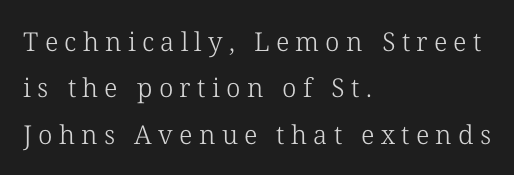
Q: Is the text bold? A: No.
Q: Is the text italic (slanted)? A: No, it is upright.
Q: Is the text underlined? A: No.
Q: How is the paragraph aligned? A: Left-aligned.
Q: Is the spacing between letters normal or unusually wide? A: Unusually wide.
